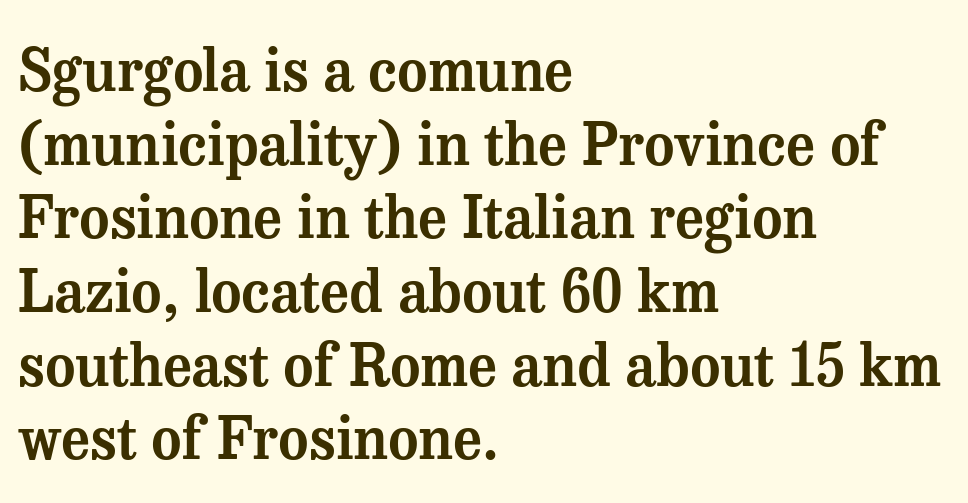
{"serif": "yes", "italic": "no", "width": "normal", "stroke_contrast": "medium", "x_height": "medium", "monospaced": "no", "underline": "no", "align": "left", "line_spacing": "normal", "line_spacing_ratio": 1.27, "letter_spacing": "normal", "letter_spacing_em": 0.0, "glyph_px": 58}
